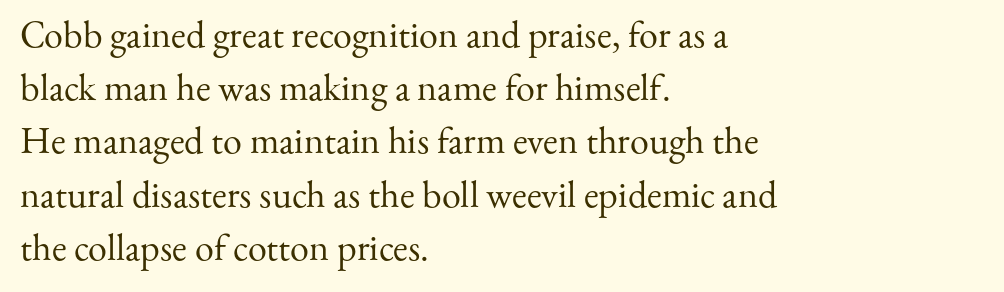
The passage shown is typed in a proportional face where columns would drift. Compared with a centered layout, this one pins lines to the left instead. Note: serifs present on the glyphs. These lines were composed using upright roman letters.
